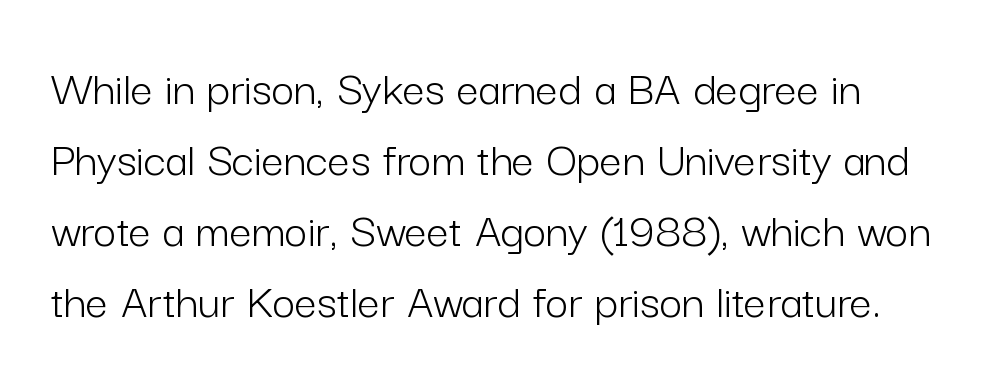
Caption: standard tracking, unaltered. Unlike italic type, these characters show no tilt at all. Check the space under the baseline: it is left empty. Check where the strokes stop: nothing finishes them off — pure sans.
